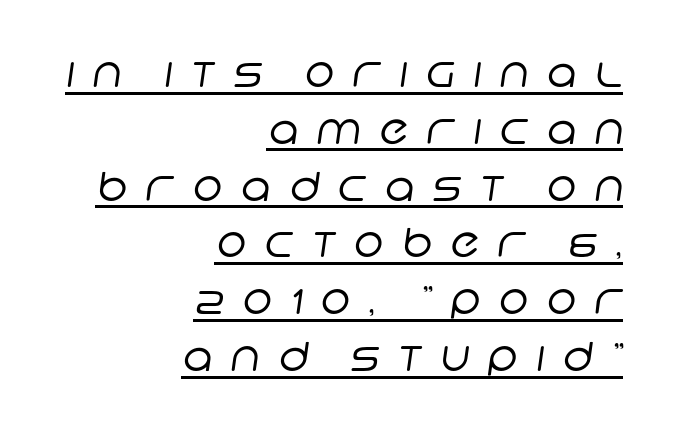
{"serif": "no", "bold": "no", "weight": "regular", "width": "normal", "stroke_contrast": "low", "x_height": "large", "monospaced": "no", "underline": "yes", "align": "right", "line_spacing": "normal", "line_spacing_ratio": 1.42, "letter_spacing": "wide", "letter_spacing_em": 0.46, "glyph_px": 40}
